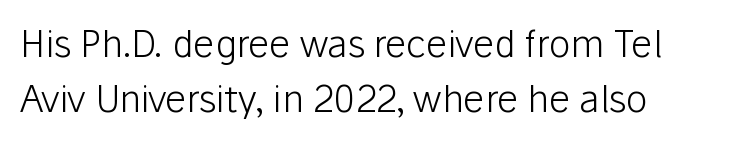
{"serif": "no", "italic": "no", "bold": "no", "weight": "light", "width": "normal", "stroke_contrast": "low", "x_height": "medium", "monospaced": "no", "underline": "no", "align": "left", "line_spacing": "normal", "line_spacing_ratio": 1.5, "letter_spacing": "normal", "letter_spacing_em": 0.0, "glyph_px": 37}
